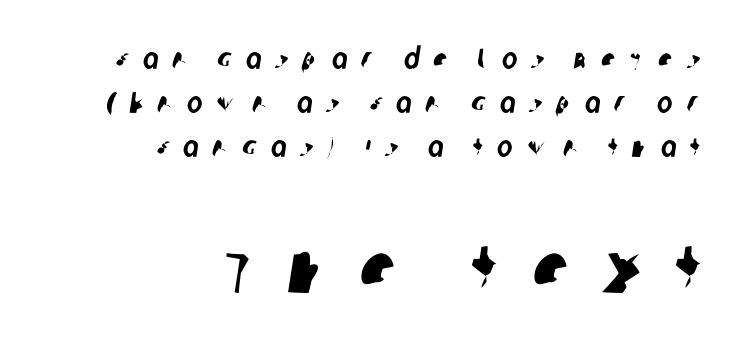
Q: Is the typeface a serif or a sans-serif typeface? A: Sans-serif.
Q: Is the text underlined? A: No.
Q: How is the paragraph aligned? A: Right-aligned.
Q: Is the spacing between letters normal or unusually wide? A: Unusually wide.
Q: Is the spacing between lines tight, normal or loose? A: Normal.
Q: Which block of text is set in a larger size, the first (top) or the second (bottom)? A: The second (bottom) one.
Q: Width (condensed, normal, or wide)? A: Condensed.
Q: Stroke contrast? A: Low.
Q: x-height? A: Large.
Q: Monospaced? A: No.
